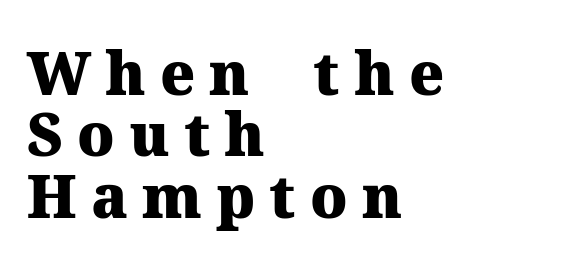
{"serif": "yes", "italic": "no", "bold": "yes", "weight": "heavy", "width": "normal", "stroke_contrast": "medium", "x_height": "medium", "monospaced": "no", "underline": "no", "align": "left", "line_spacing": "tight", "line_spacing_ratio": 1.04, "letter_spacing": "wide", "letter_spacing_em": 0.24, "glyph_px": 59}
